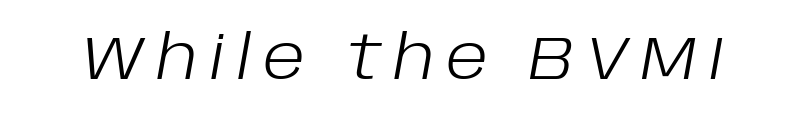
{"italic": "yes", "lean": "right", "slant_degrees": 10, "bold": "no", "weight": "light", "width": "normal", "stroke_contrast": "low", "x_height": "large", "monospaced": "no", "underline": "no", "glyph_px": 61}
